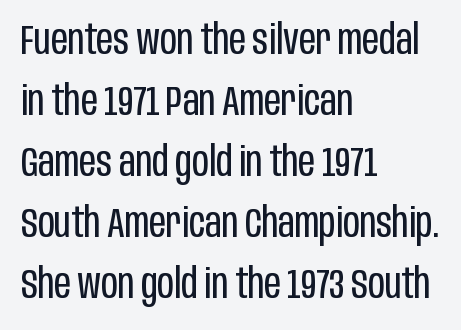
Q: Is the text bold? A: No.
Q: Is the text italic (slanted)? A: No, it is upright.
Q: Is the typeface a serif or a sans-serif typeface? A: Sans-serif.
Q: Is the text underlined? A: No.
Q: How is the paragraph aligned? A: Left-aligned.
Q: Is the spacing between letters normal or unusually wide? A: Normal.
Q: Is the spacing between lines tight, normal or loose? A: Normal.
Q: Width (condensed, normal, or wide)? A: Condensed.
Q: Stroke contrast? A: Low.
Q: x-height? A: Large.
Q: Monospaced? A: No.
